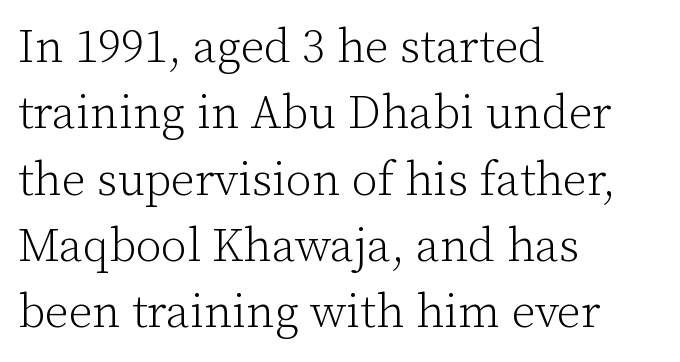
{"serif": "yes", "italic": "no", "bold": "no", "weight": "light", "width": "normal", "stroke_contrast": "low", "x_height": "medium", "monospaced": "no", "underline": "no", "align": "left", "line_spacing": "normal", "line_spacing_ratio": 1.41, "letter_spacing": "normal", "letter_spacing_em": 0.0, "glyph_px": 47}
